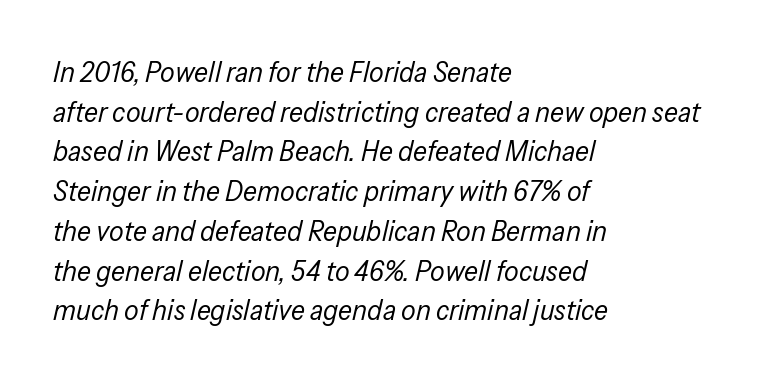
Q: Is the text bold? A: No.
Q: Is the text italic (slanted)? A: Yes, it leans right by about 13 degrees.
Q: Is the text underlined? A: No.
Q: How is the paragraph aligned? A: Left-aligned.
Q: Is the spacing between letters normal or unusually wide? A: Normal.
Q: Is the spacing between lines tight, normal or loose? A: Normal.
Q: Width (condensed, normal, or wide)? A: Condensed.
Q: Stroke contrast? A: Low.
Q: x-height? A: Medium.
Q: Monospaced? A: No.
